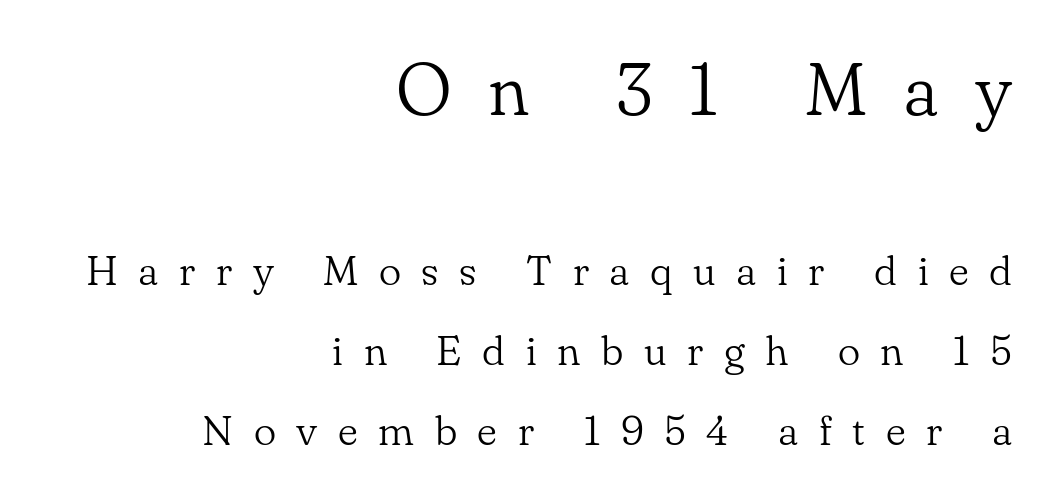
Q: Is the text bold? A: No.
Q: Is the text italic (slanted)? A: No, it is upright.
Q: Is the typeface a serif or a sans-serif typeface? A: Serif.
Q: Is the text underlined? A: No.
Q: How is the paragraph aligned? A: Right-aligned.
Q: Is the spacing between letters normal or unusually wide? A: Unusually wide.
Q: Is the spacing between lines tight, normal or loose? A: Loose.
Q: Which block of text is set in a larger size, the first (top) or the second (bottom)? A: The first (top) one.
Q: Width (condensed, normal, or wide)? A: Normal.
Q: Stroke contrast? A: Low.
Q: x-height? A: Small.
Q: Monospaced? A: No.
